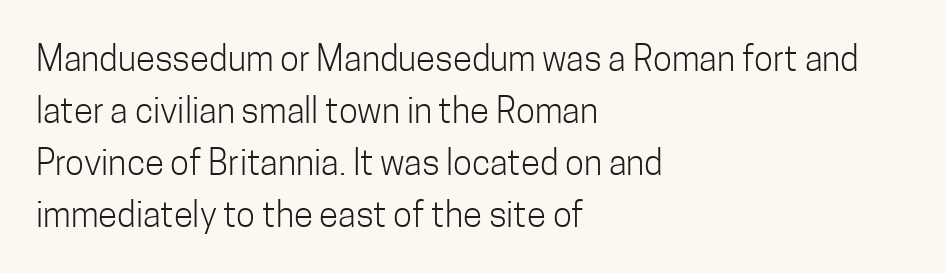
The image shows 35 px light, condensed sans-serif type, upright; set left-aligned, normal line spacing (1.49x), normal letter spacing, not underlined; low stroke contrast and a medium x-height.
